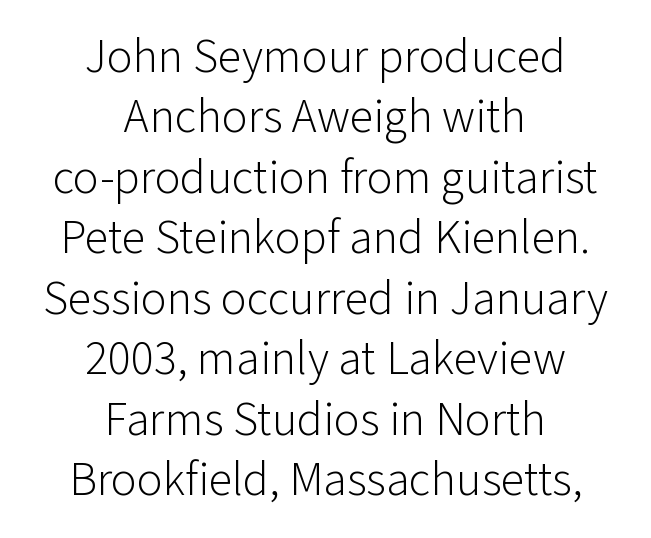
{"serif": "no", "italic": "no", "bold": "no", "weight": "light", "width": "normal", "stroke_contrast": "low", "x_height": "medium", "monospaced": "no", "underline": "no", "align": "center", "line_spacing": "normal", "line_spacing_ratio": 1.26, "letter_spacing": "normal", "letter_spacing_em": 0.0, "glyph_px": 48}
